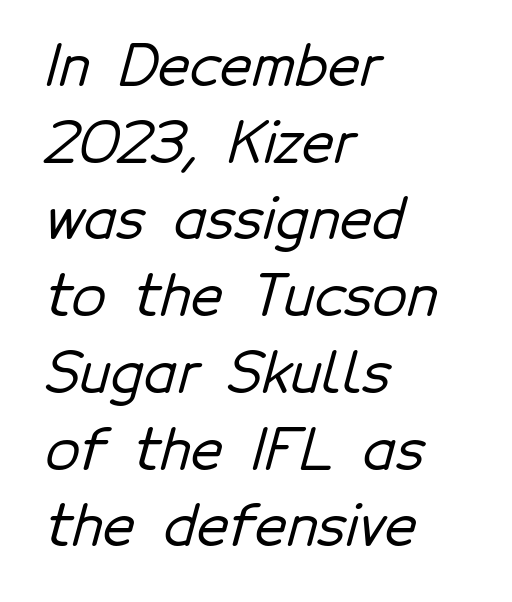
The image shows 56 px sans-serif type; set left-aligned, normal line spacing (1.37x), normal letter spacing, not underlined; low stroke contrast and a medium x-height.
